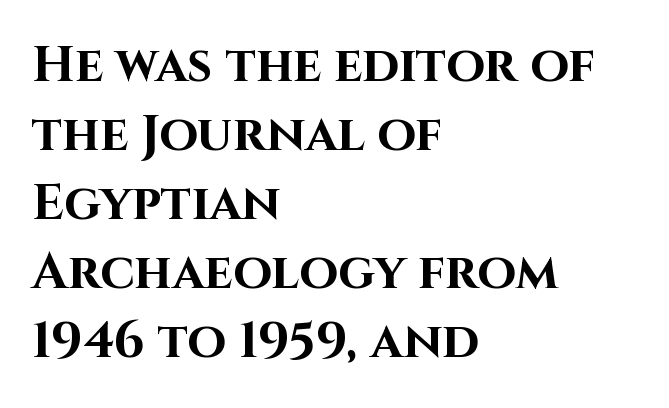
{"serif": "no", "italic": "no", "bold": "yes", "weight": "bold", "width": "normal", "stroke_contrast": "high", "x_height": "large", "monospaced": "no", "underline": "no", "align": "left", "line_spacing": "normal", "line_spacing_ratio": 1.38, "letter_spacing": "normal", "letter_spacing_em": 0.0, "glyph_px": 50}
